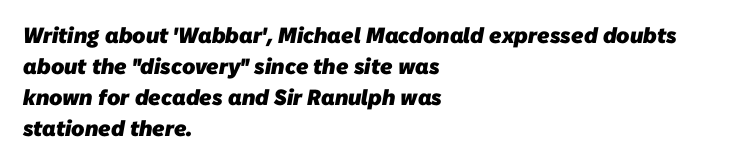
Is there much room between lines? A standard amount, neither cramped nor airy. You could call the tracking neutral — neither tight nor loose. Typesetter's note: full bold, strokes at maximum text heaviness. Glance below the letters and you will spot only blank space.
